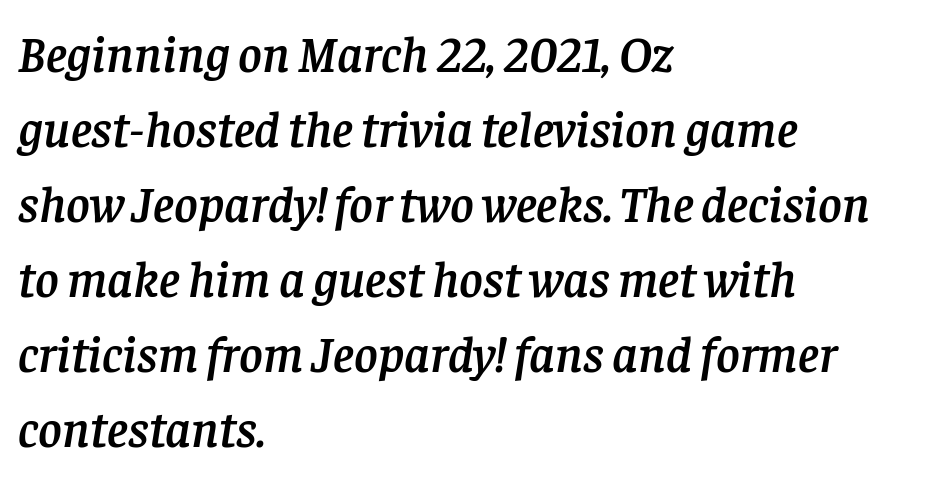
Q: Is the text italic (slanted)? A: Yes, it leans right by about 8 degrees.
Q: Is the typeface a serif or a sans-serif typeface? A: Serif.
Q: Is the text underlined? A: No.
Q: How is the paragraph aligned? A: Left-aligned.
Q: Is the spacing between letters normal or unusually wide? A: Normal.
Q: Is the spacing between lines tight, normal or loose? A: Normal.
Q: Width (condensed, normal, or wide)? A: Normal.
Q: Stroke contrast? A: Low.
Q: x-height? A: Large.
Q: Monospaced? A: No.
